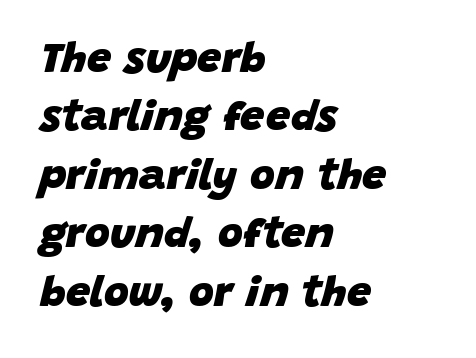
Line beginnings align vertically; line endings do not. These lines sit exactly where default settings would place them. This rendering features lettering with no underline. The face used here is proportionally spaced, like ordinary book or web type.
